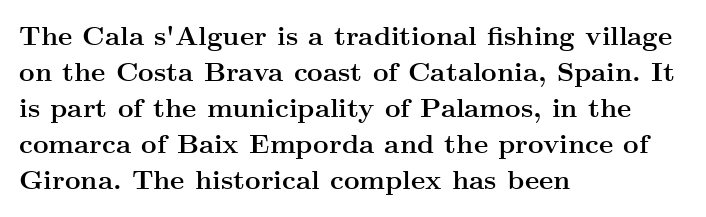
The image shows 27 px bold type, upright; set left-aligned, normal line spacing (1.33x), normal letter spacing, not underlined.
